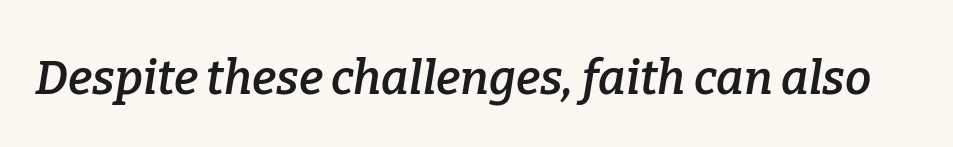
{"serif": "yes", "italic": "yes", "lean": "right", "slant_degrees": 9, "bold": "semi", "weight": "semibold", "width": "normal", "stroke_contrast": "low", "x_height": "medium", "monospaced": "no", "underline": "no", "letter_spacing": "normal", "letter_spacing_em": 0.0, "glyph_px": 47}
